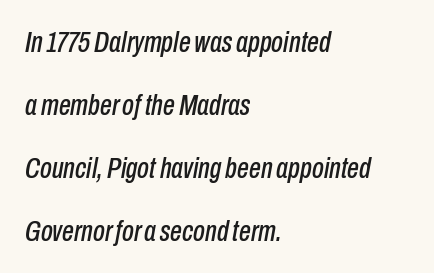
{"italic": "yes", "lean": "right", "slant_degrees": 10, "width": "condensed", "stroke_contrast": "low", "x_height": "medium", "monospaced": "no", "underline": "no", "align": "left", "line_spacing": "loose", "line_spacing_ratio": 2.1, "letter_spacing": "normal", "letter_spacing_em": 0.0, "glyph_px": 30}
